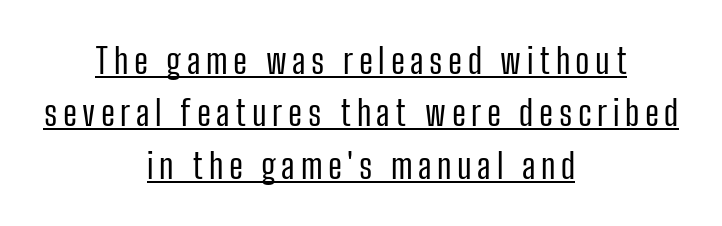
{"serif": "no", "italic": "no", "bold": "no", "weight": "regular", "width": "condensed", "stroke_contrast": "low", "x_height": "medium", "monospaced": "no", "underline": "yes", "align": "center", "line_spacing": "normal", "line_spacing_ratio": 1.5, "glyph_px": 35}
